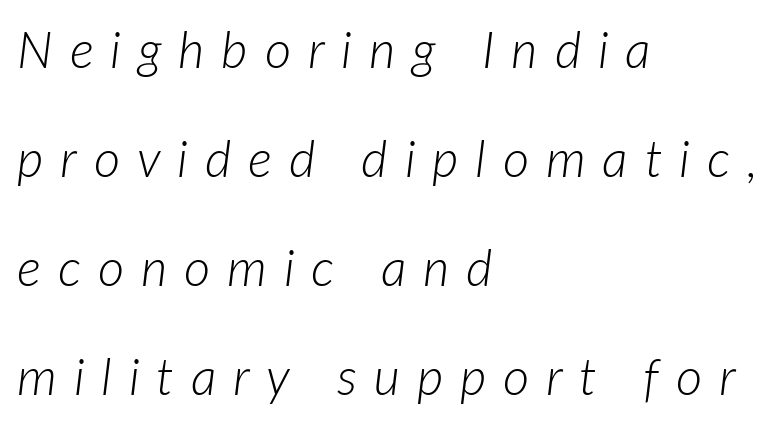
Q: Is the text bold? A: No.
Q: Is the text italic (slanted)? A: Yes, it leans right by about 7 degrees.
Q: Is the text underlined? A: No.
Q: How is the paragraph aligned? A: Left-aligned.
Q: Is the spacing between letters normal or unusually wide? A: Unusually wide.
Q: Is the spacing between lines tight, normal or loose? A: Loose.
Q: Width (condensed, normal, or wide)? A: Normal.
Q: Stroke contrast? A: Low.
Q: x-height? A: Medium.
Q: Monospaced? A: No.
